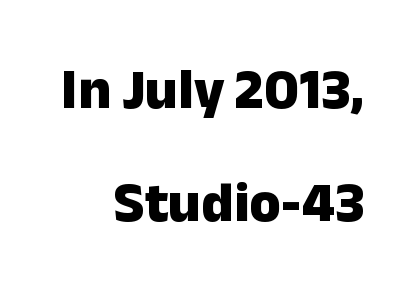
The rendering uses a large line-height, opening up the rows. In CSS terms this would be text-align: right. Summary of weight: heavy, a full bold. In terms of letterform style, serifs are entirely absent. This sample has the flowing, uneven cadence of proportional lettering.
